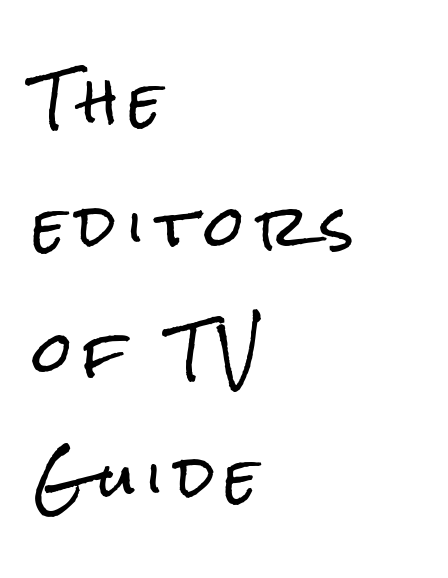
The rendering anchors every line to the left-hand side. Clear beneath every line of the passage. Note the varied advance widths — an 'i' is clearly narrower than an 'm'. The letters are spread apart with noticeably loose tracking.
